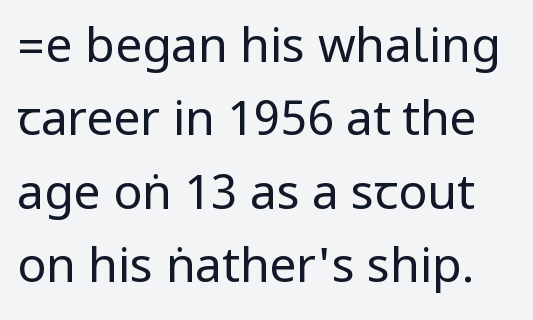
{"serif": "no", "italic": "no", "bold": "no", "weight": "regular", "width": "condensed", "stroke_contrast": "low", "underline": "no", "line_spacing": "normal", "line_spacing_ratio": 1.53, "letter_spacing": "normal", "letter_spacing_em": 0.0, "glyph_px": 48}
